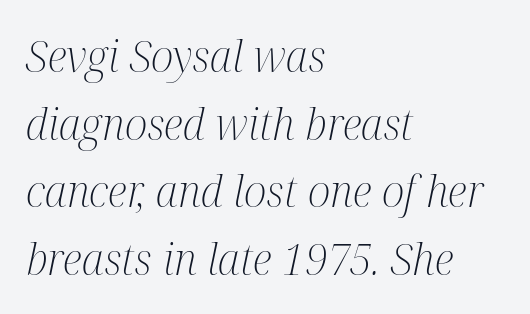
{"serif": "yes", "italic": "yes", "lean": "right", "slant_degrees": 12, "bold": "no", "weight": "light", "width": "condensed", "stroke_contrast": "medium", "x_height": "medium", "monospaced": "no", "underline": "no", "align": "left", "line_spacing": "normal", "line_spacing_ratio": 1.57, "letter_spacing": "normal", "letter_spacing_em": 0.0, "glyph_px": 43}
